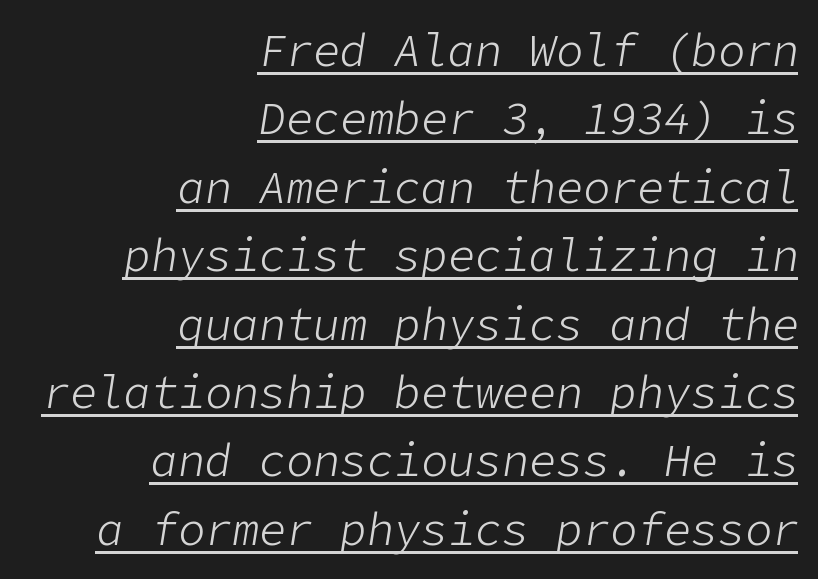
{"italic": "yes", "lean": "right", "slant_degrees": 9, "bold": "no", "weight": "light", "width": "normal", "stroke_contrast": "low", "x_height": "medium", "underline": "yes", "align": "right", "line_spacing": "normal", "line_spacing_ratio": 1.52, "letter_spacing": "normal", "letter_spacing_em": 0.0, "glyph_px": 45}
